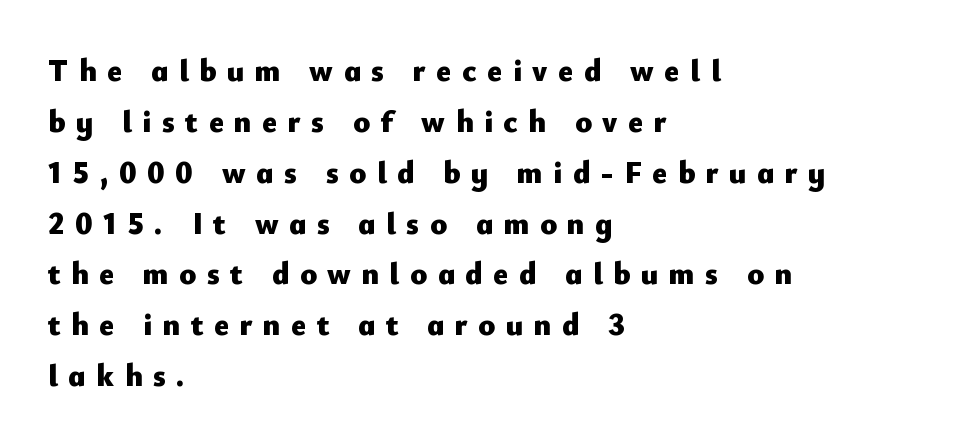
{"serif": "no", "italic": "no", "bold": "yes", "weight": "heavy", "width": "normal", "stroke_contrast": "low", "x_height": "small", "monospaced": "no", "underline": "no", "align": "left", "line_spacing": "normal", "line_spacing_ratio": 1.64, "letter_spacing": "wide", "letter_spacing_em": 0.34, "glyph_px": 31}
